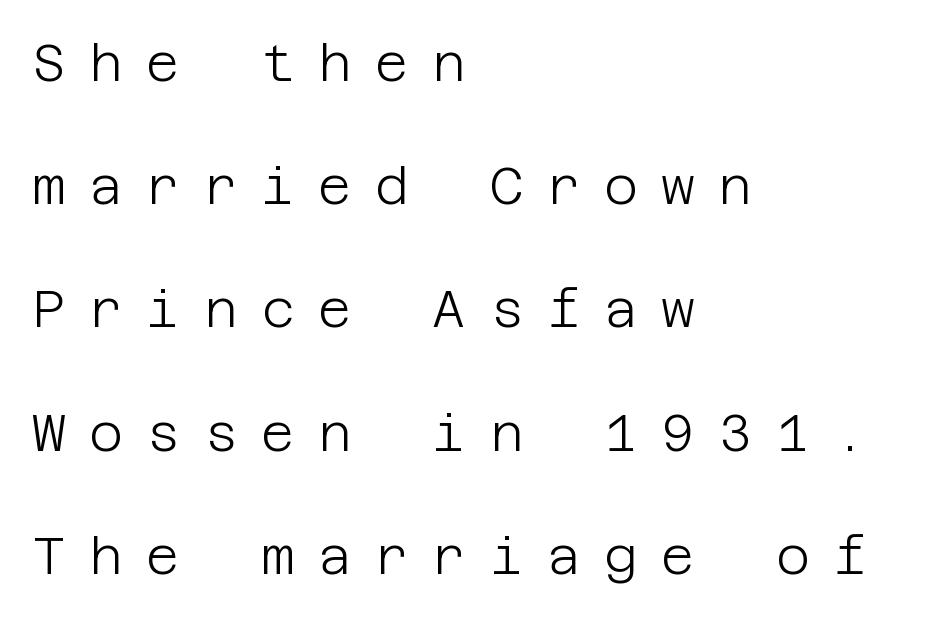
{"serif": "no", "italic": "no", "bold": "no", "weight": "light", "width": "normal", "stroke_contrast": "low", "x_height": "large", "underline": "no", "align": "left", "line_spacing": "loose", "line_spacing_ratio": 2.37, "letter_spacing": "wide", "letter_spacing_em": 0.45, "glyph_px": 52}
